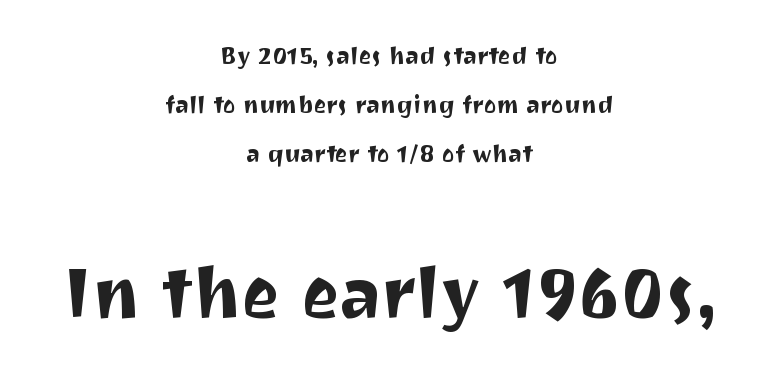
The image shows 72 px sans-serif type, upright; set centered, loose line spacing (2.05x), normal letter spacing, not underlined; the second (bottom) block is 3.0x larger; medium stroke contrast and a medium x-height.
